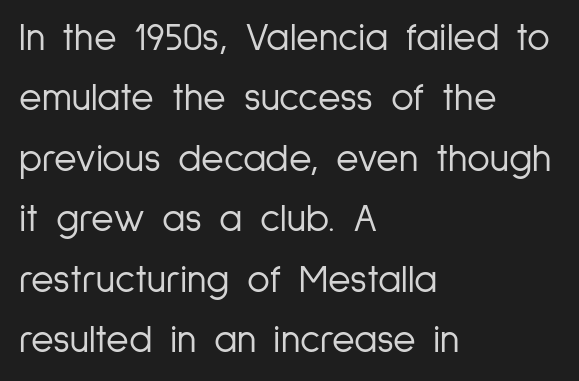
A typesetter would label this face a sans. Characters remain perfectly vertical along every line. Descenders are the only things crossing below the line. Horizontal alignment here is leftward, the default for most running prose. Summary of vertical rhythm: regular, with standard interline spacing.
